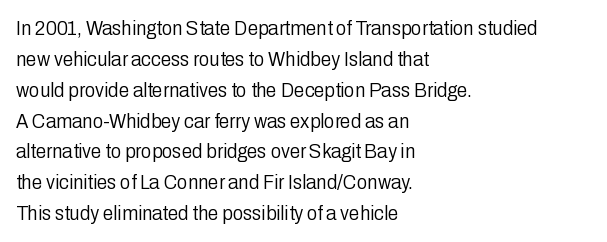
{"italic": "no", "bold": "no", "underline": "no", "align": "left", "line_spacing": "normal", "line_spacing_ratio": 1.47, "letter_spacing": "normal", "letter_spacing_em": 0.0, "glyph_px": 21}
